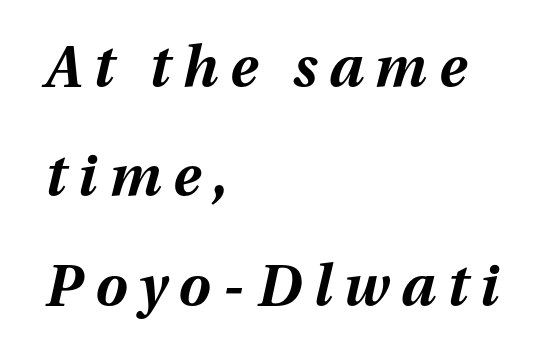
Q: Is the text bold? A: Yes.
Q: Is the text italic (slanted)? A: Yes, it leans right by about 13 degrees.
Q: Is the text underlined? A: No.
Q: How is the paragraph aligned? A: Left-aligned.
Q: Is the spacing between letters normal or unusually wide? A: Unusually wide.
Q: Is the spacing between lines tight, normal or loose? A: Loose.
Q: Width (condensed, normal, or wide)? A: Normal.
Q: Stroke contrast? A: Medium.
Q: x-height? A: Medium.
Q: Monospaced? A: No.
